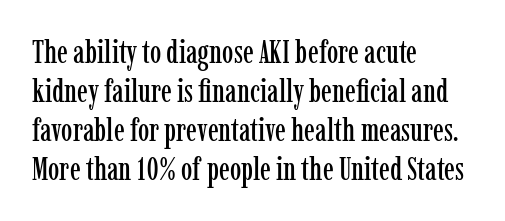
Q: Is the text italic (slanted)? A: No, it is upright.
Q: Is the typeface a serif or a sans-serif typeface? A: Serif.
Q: Is the text underlined? A: No.
Q: How is the paragraph aligned? A: Left-aligned.
Q: Is the spacing between letters normal or unusually wide? A: Normal.
Q: Width (condensed, normal, or wide)? A: Condensed.
Q: Stroke contrast? A: Low.
Q: x-height? A: Medium.
Q: Monospaced? A: No.
